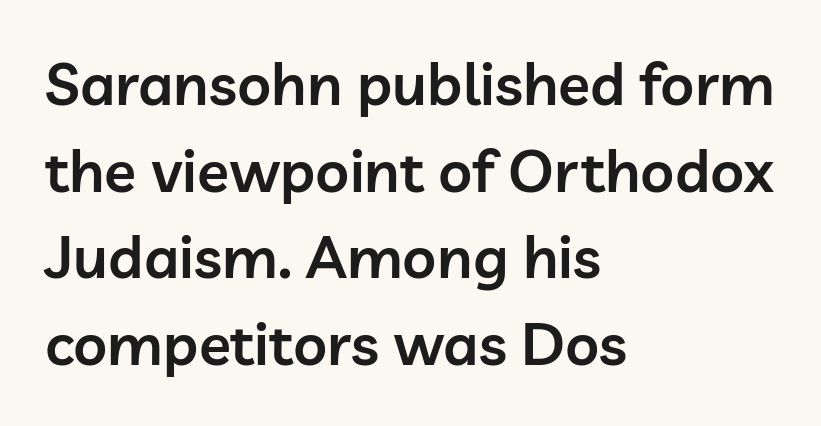
{"serif": "no", "italic": "no", "bold": "semi", "weight": "semibold", "width": "normal", "stroke_contrast": "low", "x_height": "medium", "monospaced": "no", "underline": "no", "align": "left", "line_spacing": "normal", "line_spacing_ratio": 1.47, "letter_spacing": "normal", "letter_spacing_em": 0.0, "glyph_px": 59}
